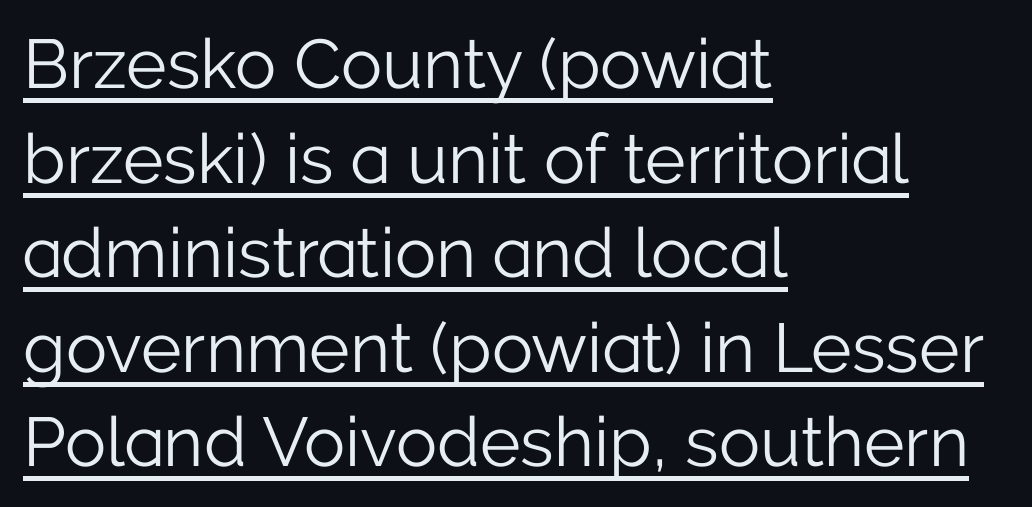
The image shows 69 px light sans-serif type, upright; set left-aligned, normal line spacing (1.37x), normal letter spacing, underlined; low stroke contrast and a medium x-height.
